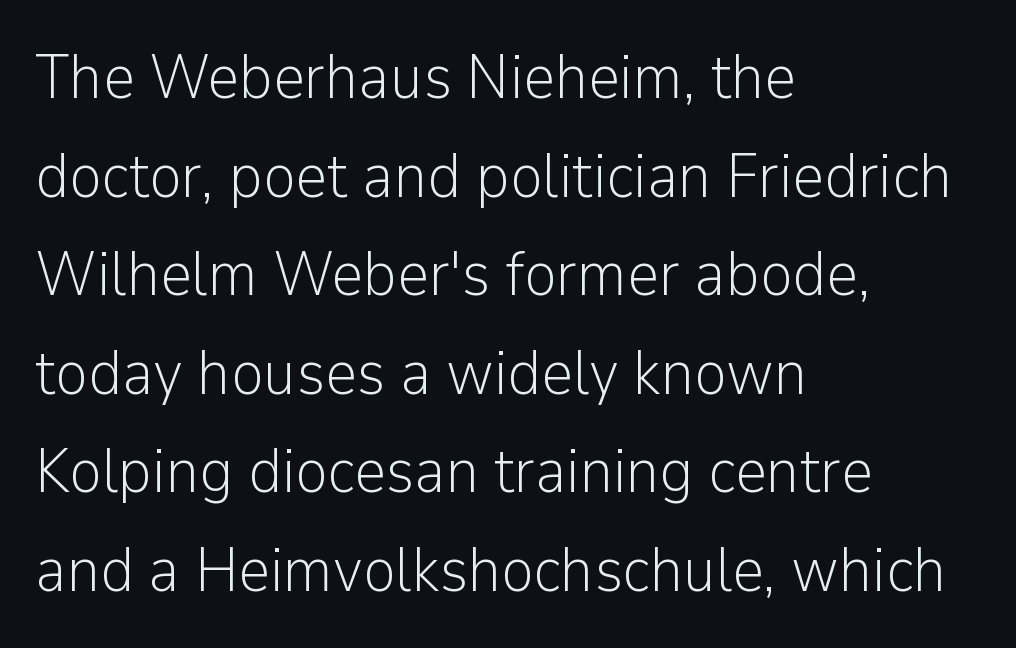
{"serif": "no", "italic": "no", "bold": "no", "weight": "light", "width": "normal", "stroke_contrast": "low", "x_height": "medium", "monospaced": "no", "underline": "no", "align": "left", "line_spacing": "normal", "line_spacing_ratio": 1.59, "letter_spacing": "normal", "letter_spacing_em": 0.0, "glyph_px": 62}
